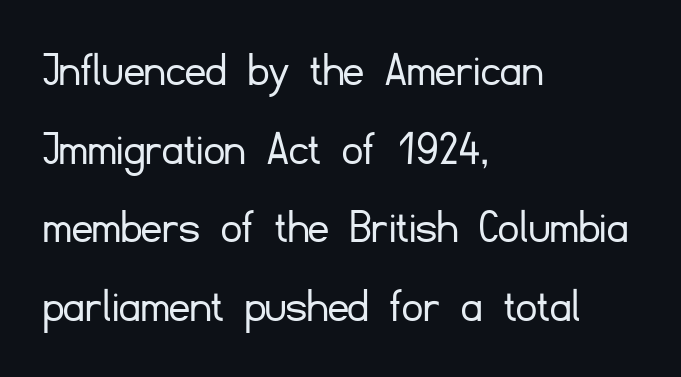
The image shows 51 px light sans-serif type, upright; set left-aligned, normal line spacing (1.54x), normal letter spacing, not underlined; low stroke contrast and a small x-height.
